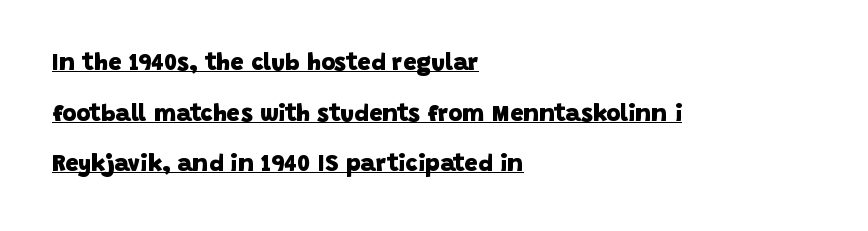
The lines are quadded left. One glance says open: line gaps are wider than usual. Does extra space separate the letters? No, they use regular spacing. As a designer I'd log this as weight 700, bold.
